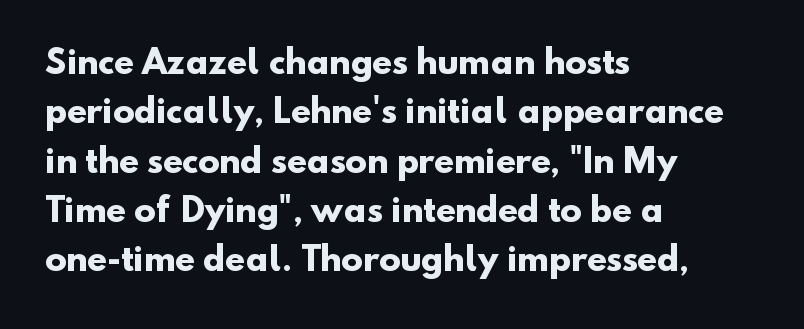
Q: Is the text bold? A: Yes.
Q: Is the typeface a serif or a sans-serif typeface? A: Sans-serif.
Q: Is the text underlined? A: No.
Q: How is the paragraph aligned? A: Left-aligned.
Q: Is the spacing between letters normal or unusually wide? A: Normal.
Q: Is the spacing between lines tight, normal or loose? A: Normal.
Q: Width (condensed, normal, or wide)? A: Normal.
Q: Stroke contrast? A: Low.
Q: x-height? A: Small.
Q: Monospaced? A: No.
